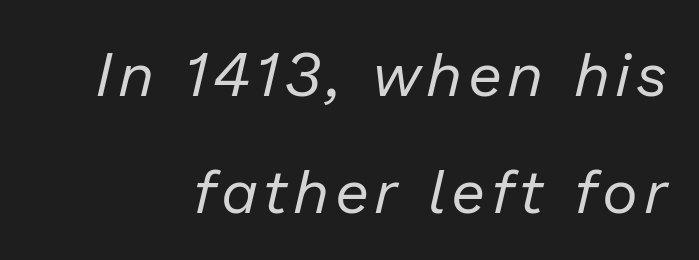
The passage shown is not underscored anywhere. Italic: yes, the glyphs are oblique. Compared with typical paragraphs, the rows here are farther apart. These lines are rendered in a variable-pitch font. The strokes are not fattened; the text isn't bold.
